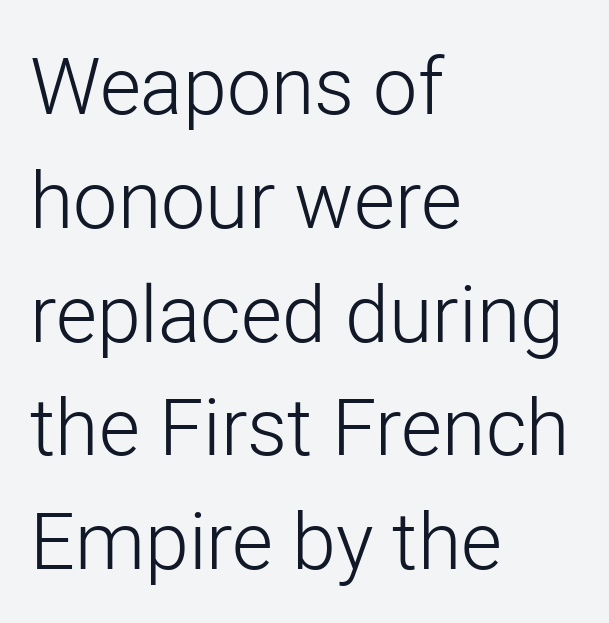
The image shows 79 px light sans-serif type, upright; set left-aligned, normal line spacing (1.44x), normal letter spacing, not underlined; low stroke contrast and a medium x-height.
